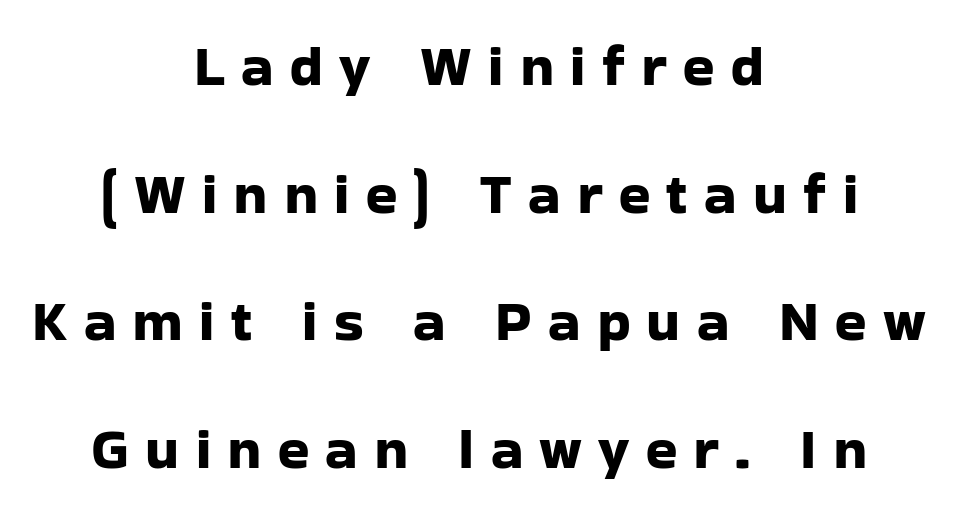
Q: Is the text italic (slanted)? A: No, it is upright.
Q: Is the typeface a serif or a sans-serif typeface? A: Sans-serif.
Q: Is the text underlined? A: No.
Q: How is the paragraph aligned? A: Centered.
Q: Is the spacing between letters normal or unusually wide? A: Unusually wide.
Q: Is the spacing between lines tight, normal or loose? A: Loose.
Q: Width (condensed, normal, or wide)? A: Normal.
Q: Stroke contrast? A: Low.
Q: x-height? A: Medium.
Q: Monospaced? A: No.
